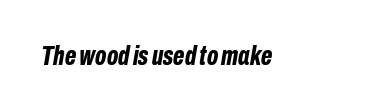
The image shows 27 px bold type, italic (leaning right); set normal letter spacing, not underlined.
